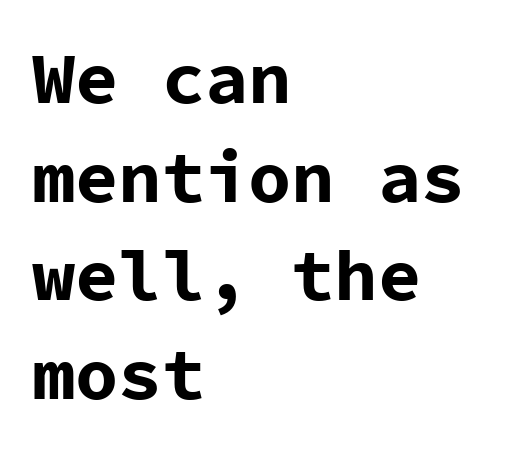
Q: Is the text bold? A: Yes.
Q: Is the text italic (slanted)? A: No, it is upright.
Q: Is the typeface a serif or a sans-serif typeface? A: Sans-serif.
Q: Is the text underlined? A: No.
Q: How is the paragraph aligned? A: Left-aligned.
Q: Is the spacing between letters normal or unusually wide? A: Normal.
Q: Is the spacing between lines tight, normal or loose? A: Normal.
Q: Width (condensed, normal, or wide)? A: Normal.
Q: Stroke contrast? A: Low.
Q: x-height? A: Medium.
Q: Monospaced? A: Yes.
